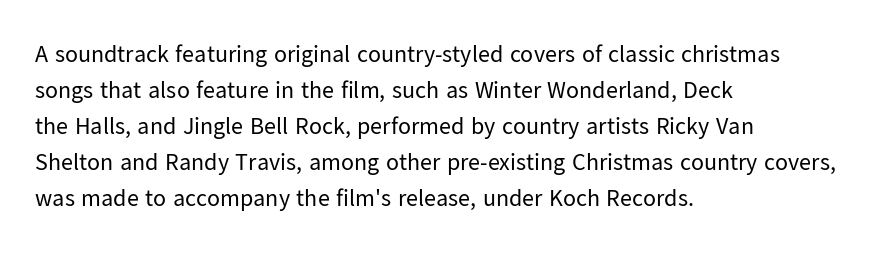
Q: Is the text bold? A: No.
Q: Is the text italic (slanted)? A: No, it is upright.
Q: Is the text underlined? A: No.
Q: How is the paragraph aligned? A: Left-aligned.
Q: Is the spacing between letters normal or unusually wide? A: Normal.
Q: Is the spacing between lines tight, normal or loose? A: Normal.
